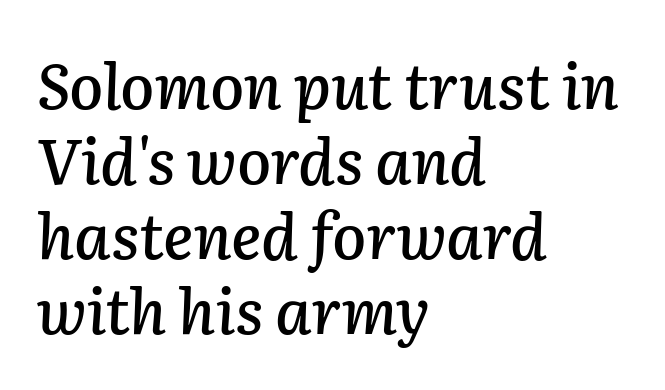
What stands out about the letter spacing? Nothing — it is the standard amount. Descenders hang freely into open space. You can tell it's italic because the verticals aren't actually vertical. The rendering uses natural spacing where letterforms have individual widths.
